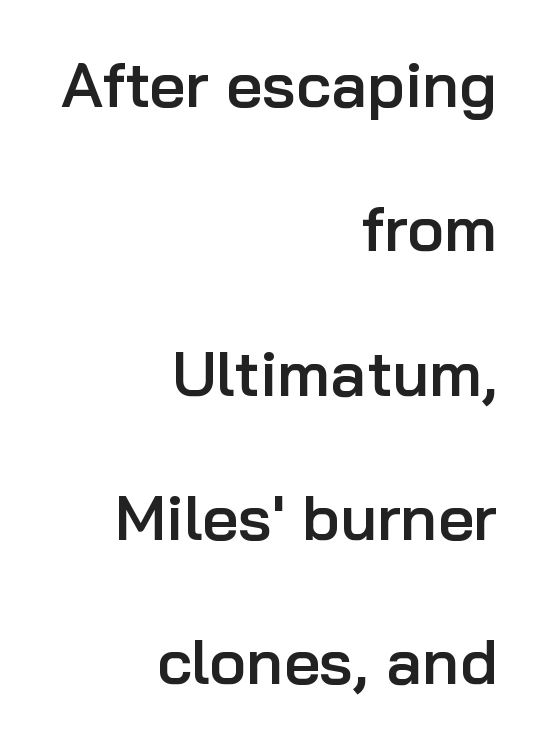
Q: Is the text bold? A: Semi-bold.
Q: Is the text italic (slanted)? A: No, it is upright.
Q: Is the typeface a serif or a sans-serif typeface? A: Sans-serif.
Q: Is the text underlined? A: No.
Q: How is the paragraph aligned? A: Right-aligned.
Q: Is the spacing between letters normal or unusually wide? A: Normal.
Q: Is the spacing between lines tight, normal or loose? A: Loose.
Q: Width (condensed, normal, or wide)? A: Normal.
Q: Stroke contrast? A: Low.
Q: x-height? A: Medium.
Q: Monospaced? A: No.
